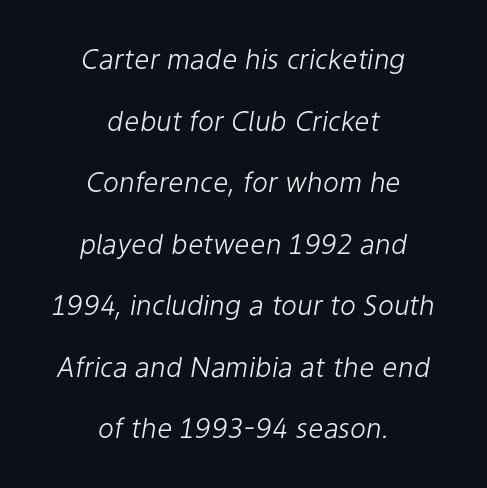
The image shows 27 px text type, italic (leaning right); set centered, loose line spacing (2.28x), normal letter spacing, not underlined.
